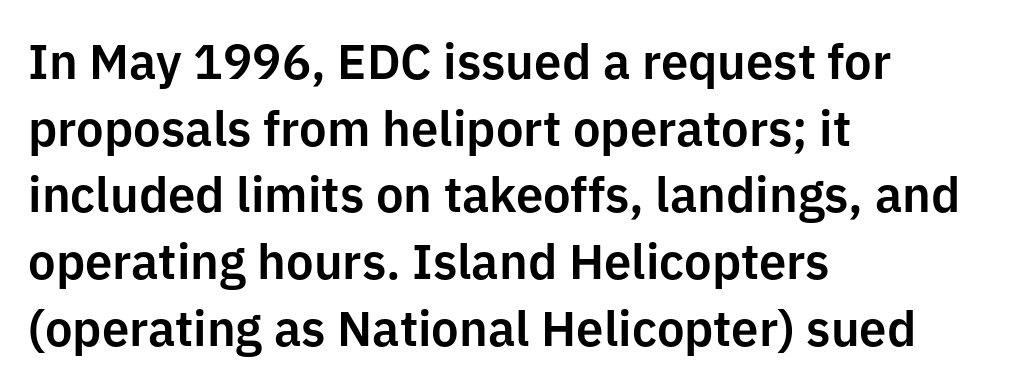
The passage is arranged the way most books set body copy — flush left. Descenders are the only things crossing below the line. Examine the stroke ends and you'll find no serifs. Characters remain perfectly vertical along every line.
